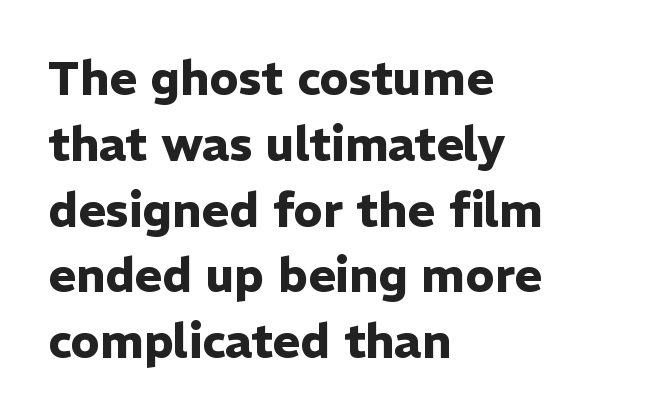
{"serif": "no", "italic": "no", "bold": "yes", "weight": "heavy", "width": "normal", "stroke_contrast": "low", "x_height": "medium", "monospaced": "no", "underline": "no", "align": "left", "line_spacing": "normal", "line_spacing_ratio": 1.4, "letter_spacing": "normal", "letter_spacing_em": 0.0, "glyph_px": 47}
